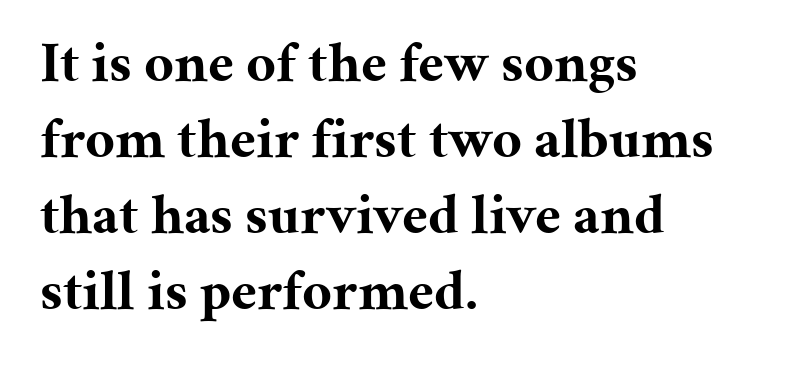
{"serif": "yes", "italic": "no", "bold": "yes", "weight": "bold", "width": "normal", "stroke_contrast": "medium", "x_height": "medium", "monospaced": "no", "underline": "no", "align": "left", "line_spacing": "normal", "line_spacing_ratio": 1.31, "letter_spacing": "normal", "letter_spacing_em": 0.0, "glyph_px": 58}
